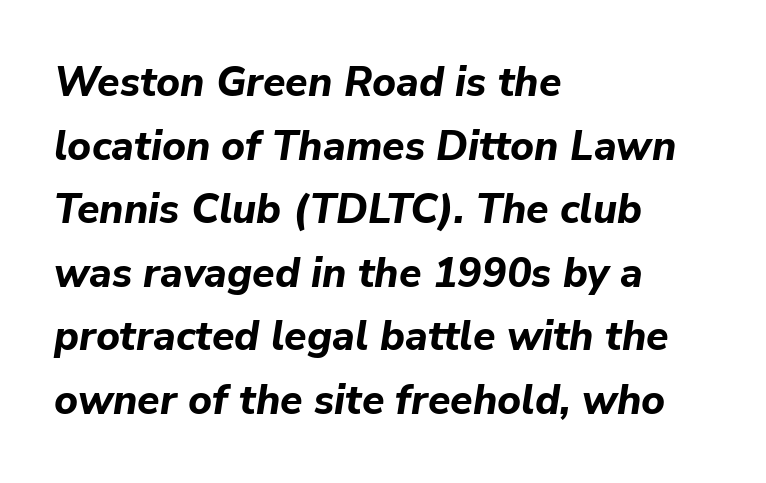
The image shows 41 px bold type, italic (leaning right); set left-aligned, normal line spacing (1.55x), normal letter spacing, not underlined; low stroke contrast and a medium x-height.
